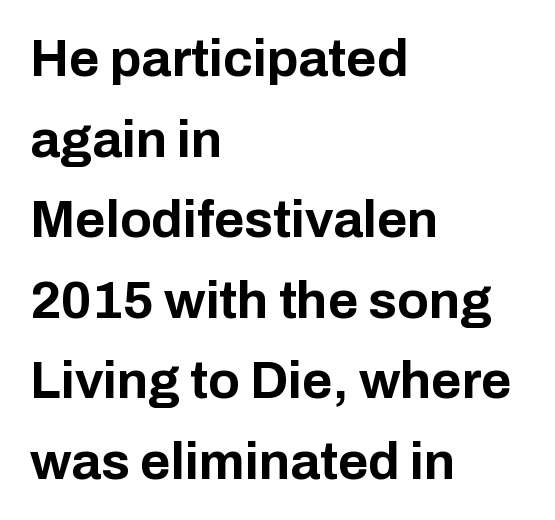
{"serif": "no", "italic": "no", "bold": "yes", "weight": "bold", "width": "normal", "stroke_contrast": "low", "x_height": "medium", "monospaced": "no", "underline": "no", "align": "left", "line_spacing": "normal", "line_spacing_ratio": 1.55, "letter_spacing": "normal", "letter_spacing_em": 0.0, "glyph_px": 52}
